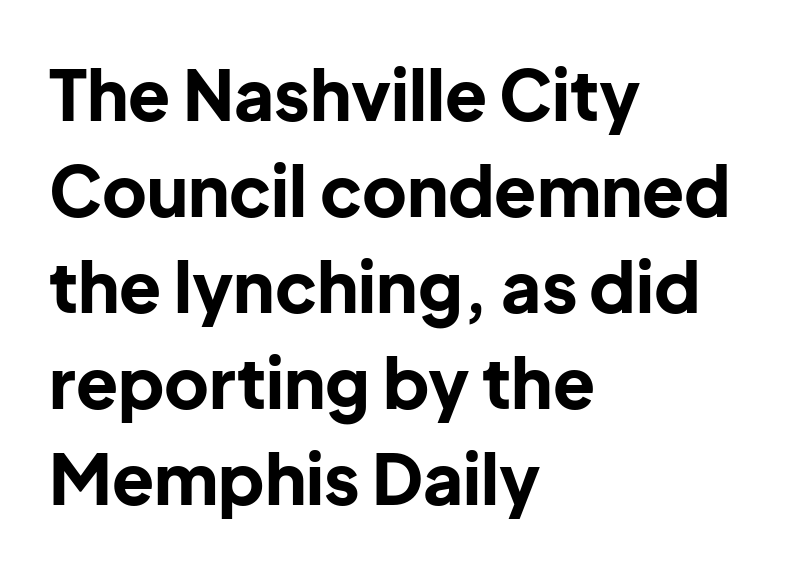
Q: Is the text bold? A: Yes.
Q: Is the text italic (slanted)? A: No, it is upright.
Q: Is the typeface a serif or a sans-serif typeface? A: Sans-serif.
Q: Is the text underlined? A: No.
Q: How is the paragraph aligned? A: Left-aligned.
Q: Is the spacing between letters normal or unusually wide? A: Normal.
Q: Is the spacing between lines tight, normal or loose? A: Normal.
Q: Width (condensed, normal, or wide)? A: Normal.
Q: Stroke contrast? A: Low.
Q: x-height? A: Medium.
Q: Monospaced? A: No.
